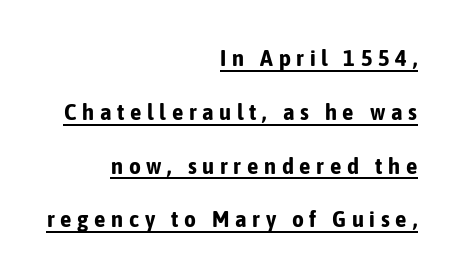
Q: Is the text bold? A: Yes.
Q: Is the text italic (slanted)? A: No, it is upright.
Q: Is the text underlined? A: Yes.
Q: How is the paragraph aligned? A: Right-aligned.
Q: Is the spacing between letters normal or unusually wide? A: Unusually wide.
Q: Is the spacing between lines tight, normal or loose? A: Loose.
